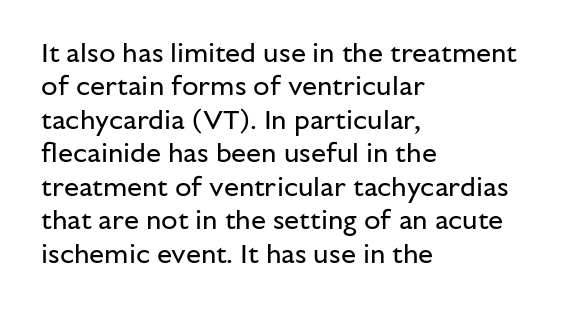
Q: Is the text bold? A: No.
Q: Is the text italic (slanted)? A: No, it is upright.
Q: Is the text underlined? A: No.
Q: How is the paragraph aligned? A: Left-aligned.
Q: Is the spacing between letters normal or unusually wide? A: Normal.
